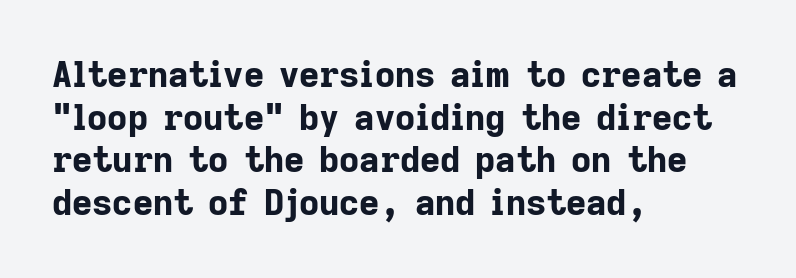
The type family on display is of the sans-serif kind. Every letter is thick-stroked: bold, no question. The setting favours the left margin, as ordinary paragraphs usually do. A clean baseline with only descenders dipping below it.
